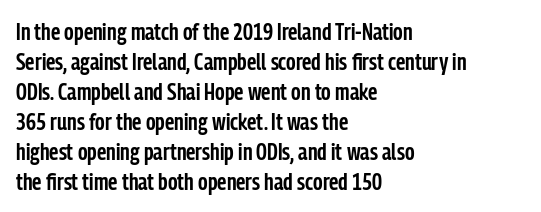
The image shows 24 px text type, upright; set left-aligned, normal line spacing (1.25x), normal letter spacing, not underlined.
